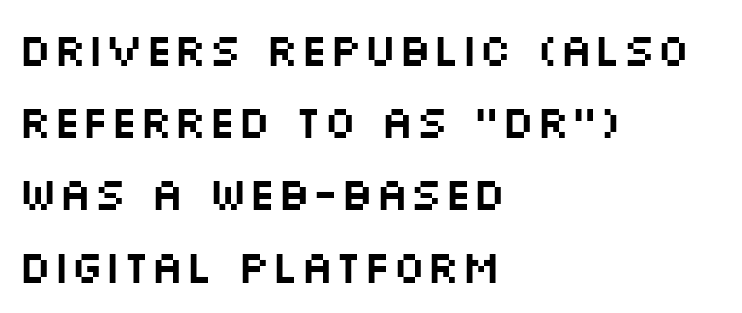
{"serif": "no", "italic": "no", "width": "wide", "stroke_contrast": "medium", "x_height": "large", "monospaced": "no", "underline": "no", "align": "left", "line_spacing": "normal", "line_spacing_ratio": 1.57, "letter_spacing": "normal", "letter_spacing_em": 0.0, "glyph_px": 46}
